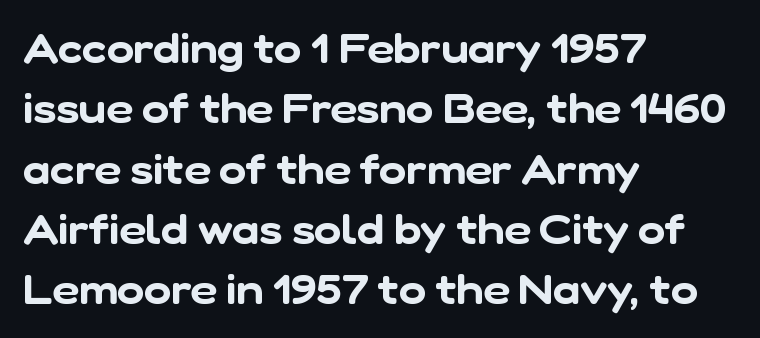
Q: Is the typeface a serif or a sans-serif typeface? A: Sans-serif.
Q: Is the text underlined? A: No.
Q: How is the paragraph aligned? A: Left-aligned.
Q: Is the spacing between letters normal or unusually wide? A: Normal.
Q: Is the spacing between lines tight, normal or loose? A: Normal.
Q: Width (condensed, normal, or wide)? A: Normal.
Q: Stroke contrast? A: Low.
Q: x-height? A: Medium.
Q: Monospaced? A: No.
